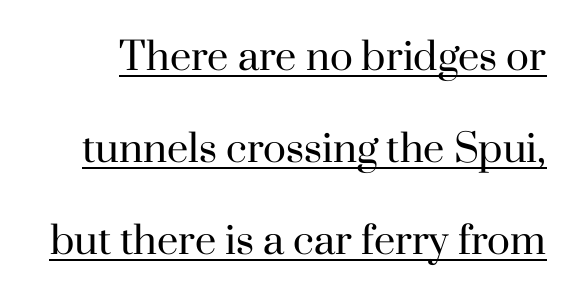
{"serif": "yes", "italic": "no", "bold": "no", "weight": "regular", "width": "normal", "stroke_contrast": "high", "x_height": "small", "monospaced": "no", "underline": "yes", "line_spacing": "loose", "line_spacing_ratio": 2.42, "letter_spacing": "normal", "letter_spacing_em": 0.0, "glyph_px": 38}
